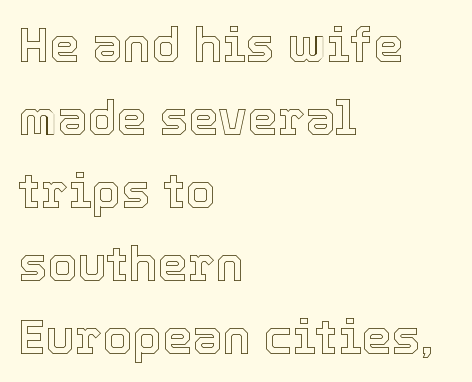
{"italic": "no", "width": "normal", "x_height": "medium", "monospaced": "no", "underline": "no", "align": "left", "line_spacing": "normal", "line_spacing_ratio": 1.52, "letter_spacing": "normal", "letter_spacing_em": 0.0, "glyph_px": 48}
